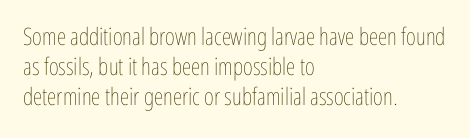
Honestly, there is no underline to notice here at all. The font's upright variant was chosen for this text. Horizontally, the lines are justified to the leading edge only. Bold? No — there's no thickening of the strokes.
